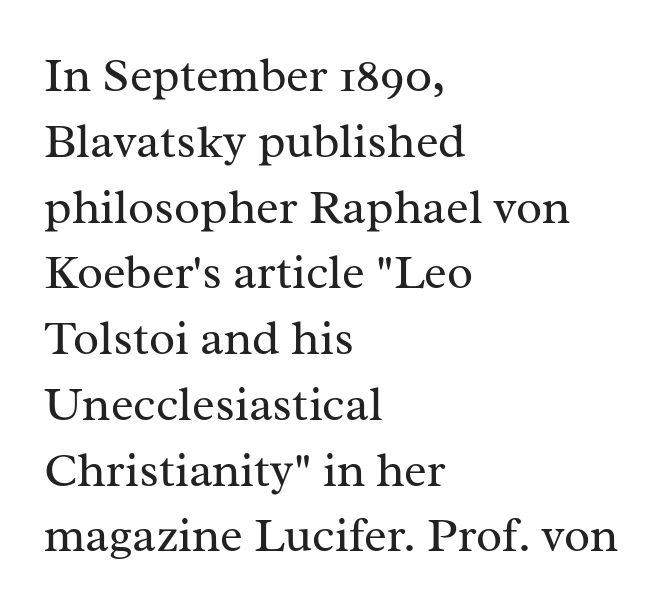
The image shows 48 px regular-weight serif type, upright; set left-aligned, normal line spacing (1.37x), normal letter spacing, not underlined; medium stroke contrast and a medium x-height.
